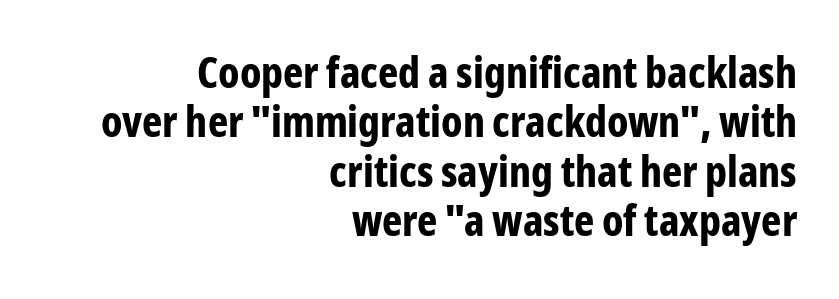
Caption: multi-line text, flush right, ragged left. You could call the tracking neutral — neither tight nor loose. Vertical spacing — tight. On the weight axis this lands at bold, roughly 700. The passage shown is typed in a proportional face where columns would drift.
